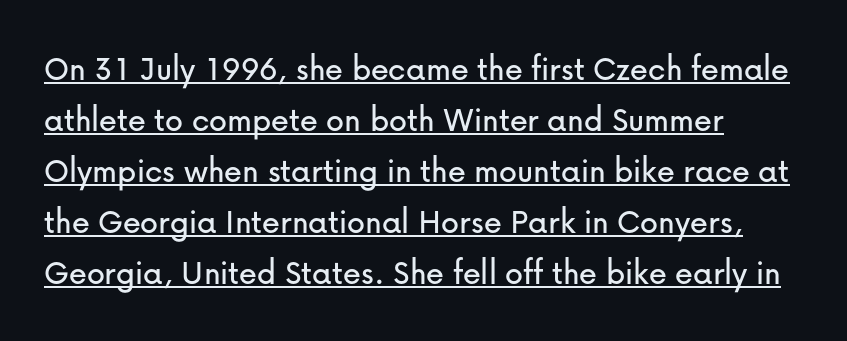
{"serif": "no", "italic": "no", "width": "normal", "stroke_contrast": "low", "x_height": "medium", "monospaced": "no", "underline": "yes", "align": "left", "line_spacing": "normal", "line_spacing_ratio": 1.42, "letter_spacing": "normal", "letter_spacing_em": 0.0, "glyph_px": 36}
